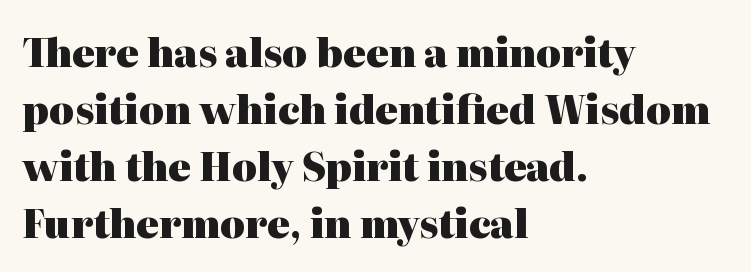
{"serif": "yes", "italic": "no", "bold": "yes", "weight": "heavy", "width": "normal", "stroke_contrast": "high", "x_height": "medium", "monospaced": "no", "underline": "no", "align": "left", "line_spacing": "normal", "line_spacing_ratio": 1.5, "letter_spacing": "normal", "letter_spacing_em": 0.0, "glyph_px": 38}
